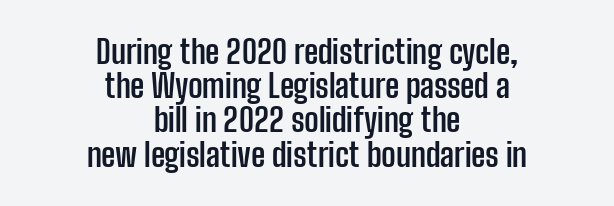
The image shows 32 px semibold, condensed sans-serif type, upright; set centered, tight line spacing (1.07x), normal letter spacing, not underlined; low stroke contrast and a medium x-height.
